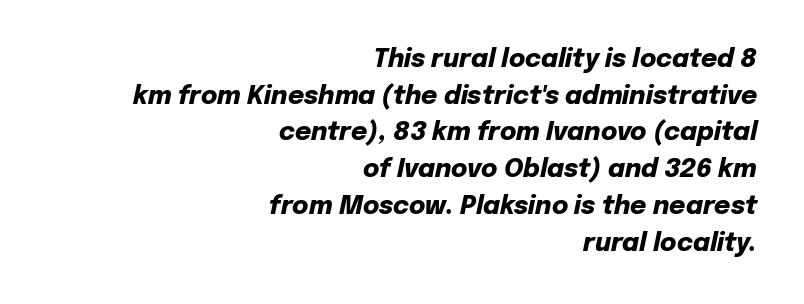
Regarding leading, the lines here are spaced in the standard way. Words float on clear page, feet unadorned. Typesetter's note: full bold, strokes at maximum text heaviness. Italic: yes, the glyphs are oblique.
